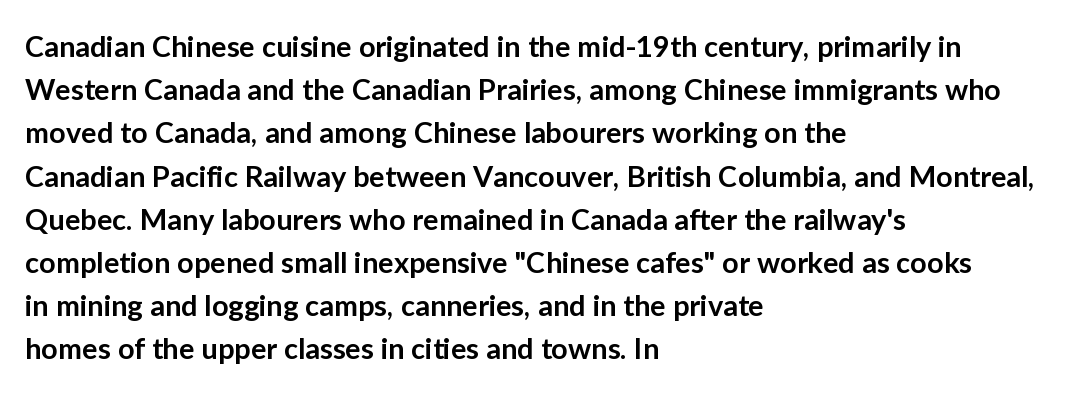
No feet cap the strokes, marking this as sans-serif type. This block has exactly the height ordinary leading produces. Decoration check: the copy has no underline. Think of a printed novel: that variable character pitch is what you see here.
